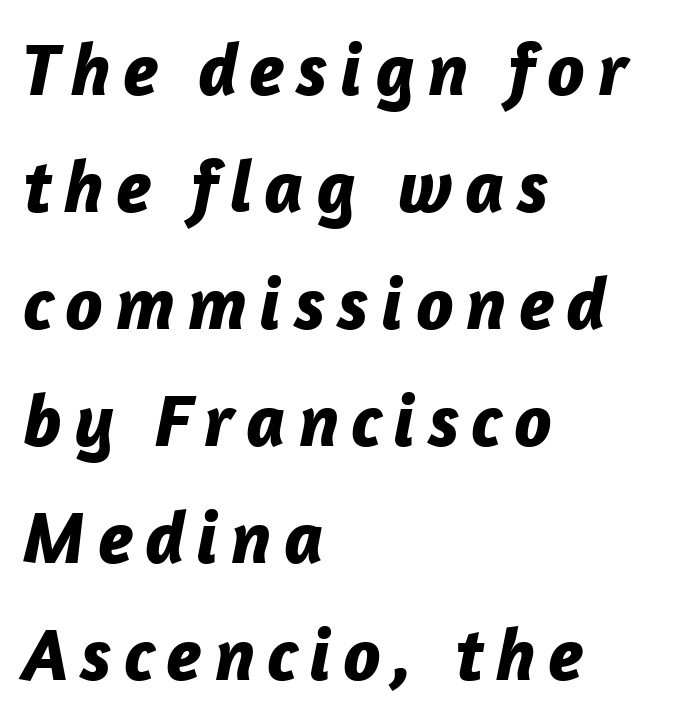
Q: Is the text bold? A: Yes.
Q: Is the text italic (slanted)? A: Yes, it leans right by about 12 degrees.
Q: Is the text underlined? A: No.
Q: How is the paragraph aligned? A: Left-aligned.
Q: Is the spacing between lines tight, normal or loose? A: Normal.
Q: Width (condensed, normal, or wide)? A: Normal.
Q: Stroke contrast? A: Low.
Q: x-height? A: Medium.
Q: Monospaced? A: No.
